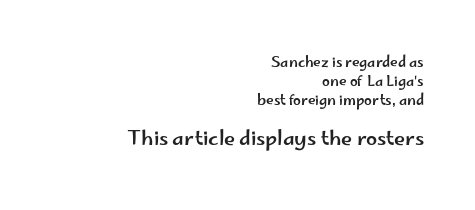
{"italic": "no", "underline": "no", "align": "right", "line_spacing": "normal", "line_spacing_ratio": 1.34, "letter_spacing": "normal", "letter_spacing_em": 0.0, "larger_block": "second", "size_ratio": 1.43, "glyph_px": 20}
